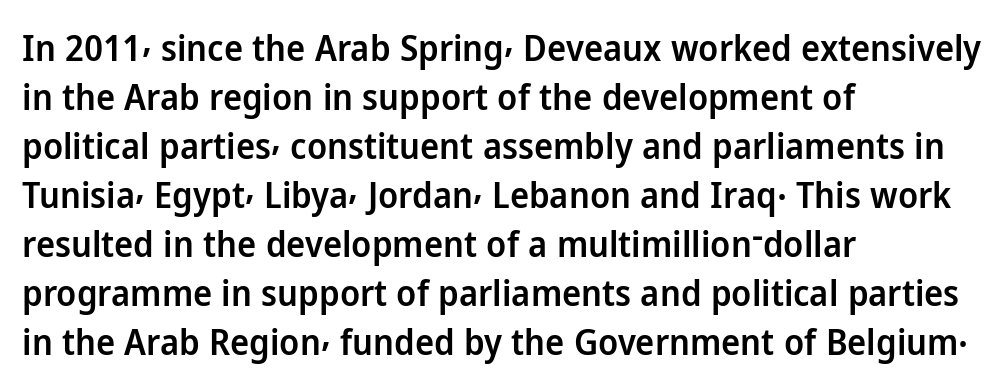
Q: Is the text bold? A: Semi-bold.
Q: Is the text italic (slanted)? A: No, it is upright.
Q: Is the typeface a serif or a sans-serif typeface? A: Sans-serif.
Q: Is the text underlined? A: No.
Q: How is the paragraph aligned? A: Left-aligned.
Q: Is the spacing between letters normal or unusually wide? A: Normal.
Q: Is the spacing between lines tight, normal or loose? A: Normal.
Q: Width (condensed, normal, or wide)? A: Normal.
Q: Stroke contrast? A: Low.
Q: x-height? A: Medium.
Q: Monospaced? A: No.
